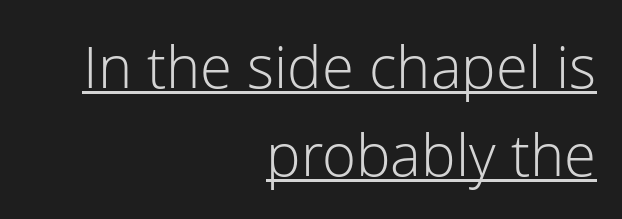
{"serif": "no", "italic": "no", "bold": "no", "weight": "light", "width": "normal", "stroke_contrast": "low", "x_height": "medium", "monospaced": "no", "underline": "yes", "align": "right", "line_spacing": "normal", "line_spacing_ratio": 1.51, "letter_spacing": "normal", "letter_spacing_em": 0.0, "glyph_px": 58}
